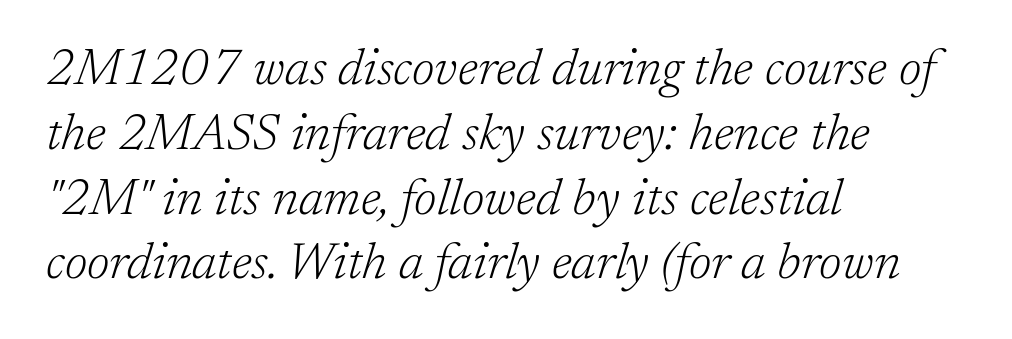
{"serif": "yes", "italic": "yes", "lean": "right", "slant_degrees": 17, "bold": "no", "weight": "light", "width": "normal", "stroke_contrast": "low", "x_height": "medium", "monospaced": "no", "underline": "no", "align": "left", "line_spacing": "normal", "line_spacing_ratio": 1.27, "letter_spacing": "normal", "letter_spacing_em": 0.0, "glyph_px": 51}
